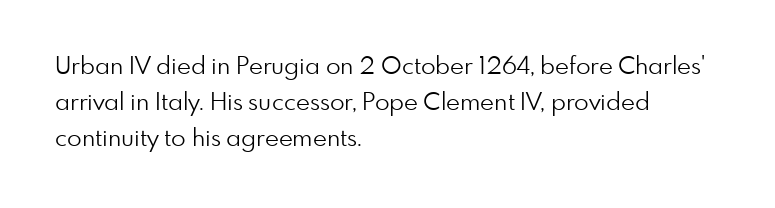
Default kerning and tracking; the words read as compact shapes. Tall strokes in this sample are plumb rather than angled. This rendering uses left alignment, leaving the right contour irregular. Students, observe: this is what conventionally led text looks like. Each stroke keeps to a modest, everyday thickness or less. Honestly, there is no underline to notice here at all.
